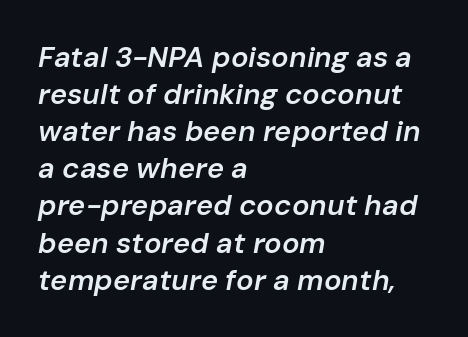
The image shows 29 px semibold type, italic (leaning right); set left-aligned, normal line spacing (1.28x), normal letter spacing, not underlined; low stroke contrast and a medium x-height.
